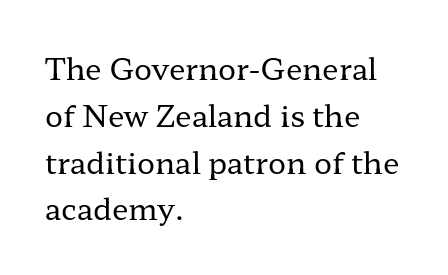
Q: Is the text bold? A: No.
Q: Is the text italic (slanted)? A: No, it is upright.
Q: Is the typeface a serif or a sans-serif typeface? A: Serif.
Q: Is the text underlined? A: No.
Q: How is the paragraph aligned? A: Left-aligned.
Q: Is the spacing between letters normal or unusually wide? A: Normal.
Q: Is the spacing between lines tight, normal or loose? A: Normal.
Q: Width (condensed, normal, or wide)? A: Wide.
Q: Stroke contrast? A: Low.
Q: x-height? A: Medium.
Q: Monospaced? A: No.
